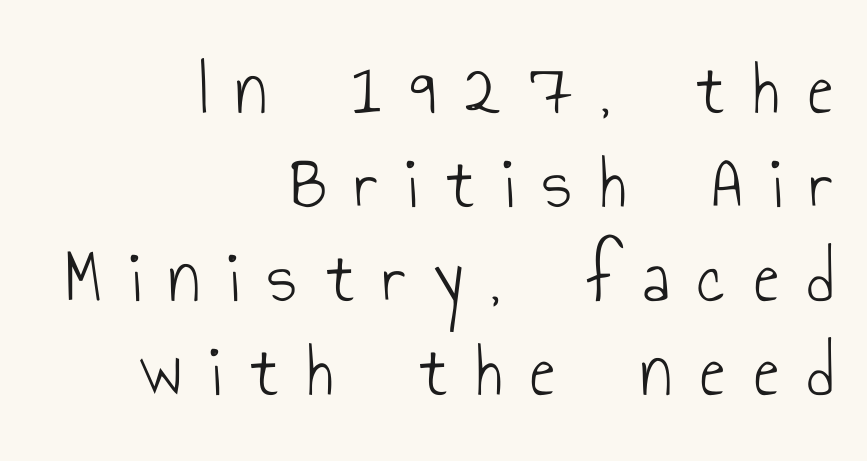
Q: Is the text bold? A: No.
Q: Is the text italic (slanted)? A: No, it is upright.
Q: Is the typeface a serif or a sans-serif typeface? A: Sans-serif.
Q: Is the text underlined? A: No.
Q: How is the paragraph aligned? A: Right-aligned.
Q: Is the spacing between letters normal or unusually wide? A: Unusually wide.
Q: Width (condensed, normal, or wide)? A: Condensed.
Q: Stroke contrast? A: Low.
Q: x-height? A: Small.
Q: Monospaced? A: No.
